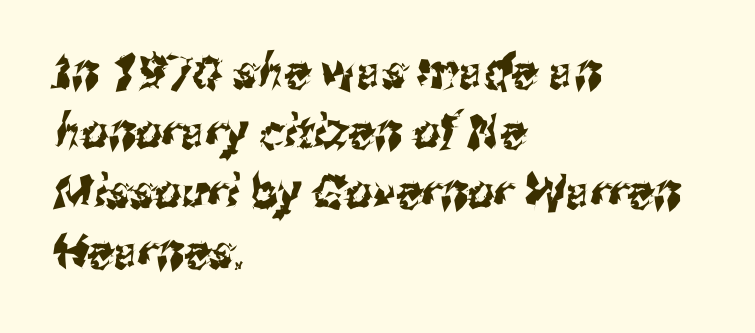
Q: Is the typeface a serif or a sans-serif typeface? A: Sans-serif.
Q: Is the text underlined? A: No.
Q: How is the paragraph aligned? A: Left-aligned.
Q: Is the spacing between letters normal or unusually wide? A: Normal.
Q: Is the spacing between lines tight, normal or loose? A: Normal.
Q: Width (condensed, normal, or wide)? A: Condensed.
Q: Stroke contrast? A: Medium.
Q: x-height? A: Medium.
Q: Monospaced? A: No.
